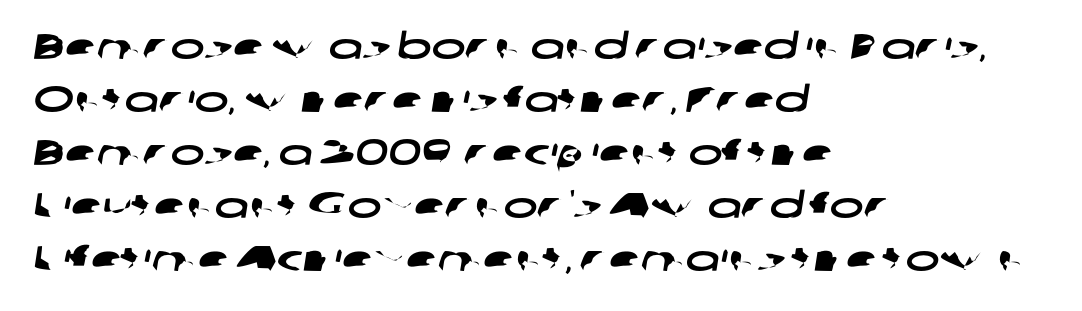
{"serif": "no", "width": "wide", "stroke_contrast": "low", "x_height": "medium", "monospaced": "no", "underline": "no", "align": "left", "line_spacing": "normal", "line_spacing_ratio": 1.47, "letter_spacing": "normal", "letter_spacing_em": 0.0, "glyph_px": 36}
